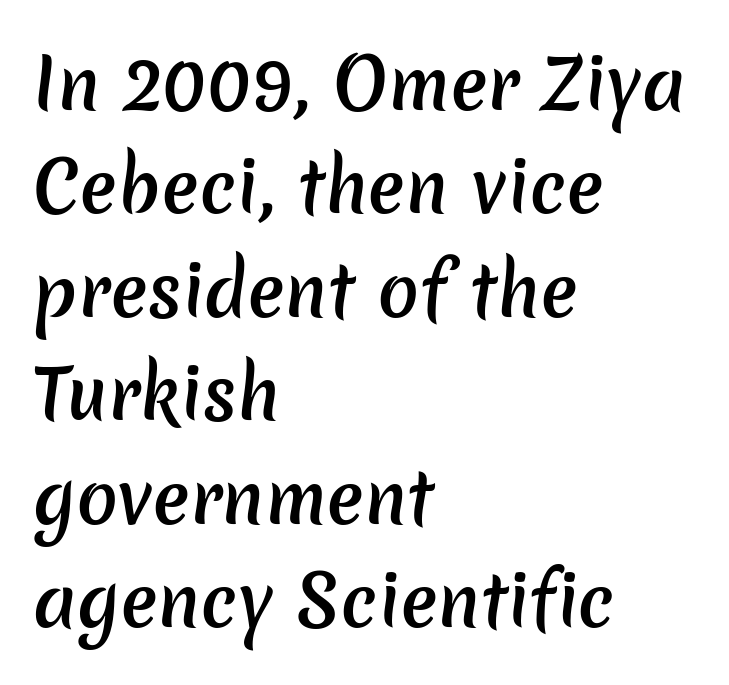
Inter-character spacing is left at the font's built-in metrics. These lines are composed in type without serifs. A bit beefed up — I'd call it semibold rather than bold. A student would call this left alignment; a typographer would say flush left, rag right. How would I describe the line gaps? Plain and ordinary.
